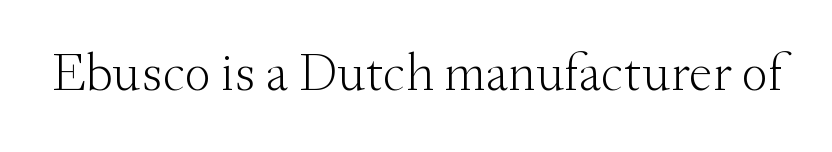
Q: Is the text bold? A: No.
Q: Is the text italic (slanted)? A: No, it is upright.
Q: Is the typeface a serif or a sans-serif typeface? A: Serif.
Q: Is the text underlined? A: No.
Q: Is the spacing between letters normal or unusually wide? A: Normal.
Q: Width (condensed, normal, or wide)? A: Normal.
Q: Stroke contrast? A: Medium.
Q: x-height? A: Small.
Q: Monospaced? A: No.
